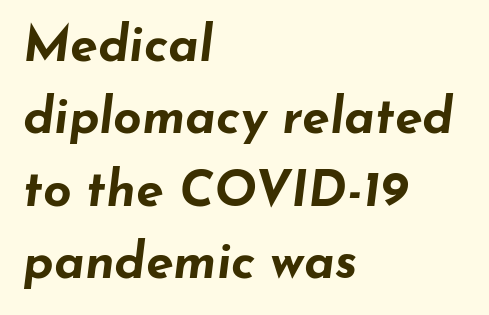
The image shows 50 px bold, wide type, italic (leaning right); set left-aligned, normal line spacing (1.45x), normal letter spacing, not underlined; low stroke contrast and a small x-height.
